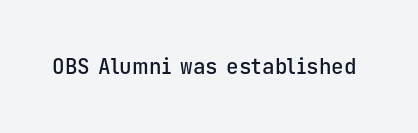
Typesetter's note: demi weight, one step under bold. The specimen omits any rule beneath the text block's lines. Is there any slant? The stems are plumb. Does extra space separate the letters? No, they use regular spacing.
